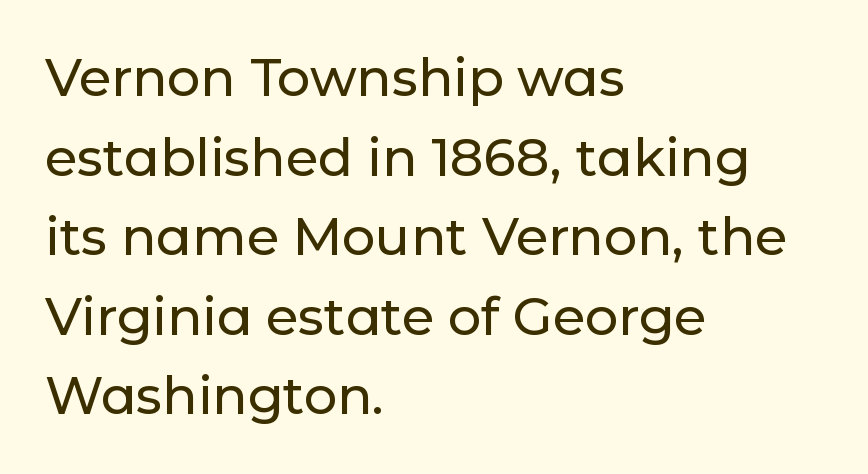
Q: Is the text italic (slanted)? A: No, it is upright.
Q: Is the typeface a serif or a sans-serif typeface? A: Sans-serif.
Q: Is the text underlined? A: No.
Q: How is the paragraph aligned? A: Left-aligned.
Q: Is the spacing between letters normal or unusually wide? A: Normal.
Q: Is the spacing between lines tight, normal or loose? A: Normal.
Q: Width (condensed, normal, or wide)? A: Normal.
Q: Stroke contrast? A: Low.
Q: x-height? A: Medium.
Q: Monospaced? A: No.
